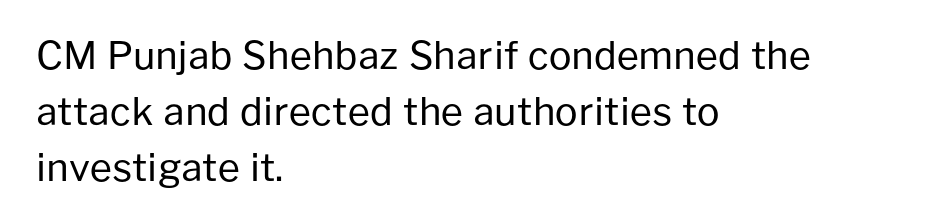
Do the characters align in a grid? No, the font is proportional. The string is rendered with underlining switched off. Serifs: no, the terminals of the letterforms are clean. Glyph-to-glyph distance matches everyday printed text. Interline gaps are of average width in this sample.
